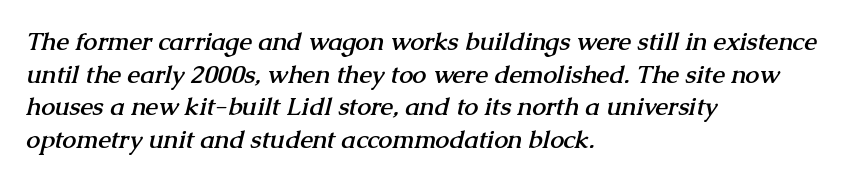
Letter spacing: default. The font is running at its bold setting. The rows are spaced the way most documents space them. Only glyphs here, with clear space below each row.
